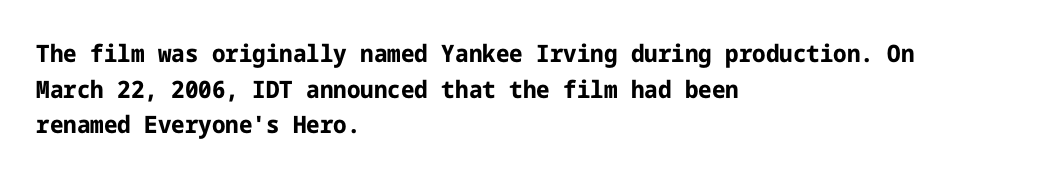
Its strokes are broad and dark, the hallmark of bold type. Short and long lines alike share a common starting point at left. Reading down the column, the eye jumps a familiar distance to each next line. Bare-footed words on every line.
